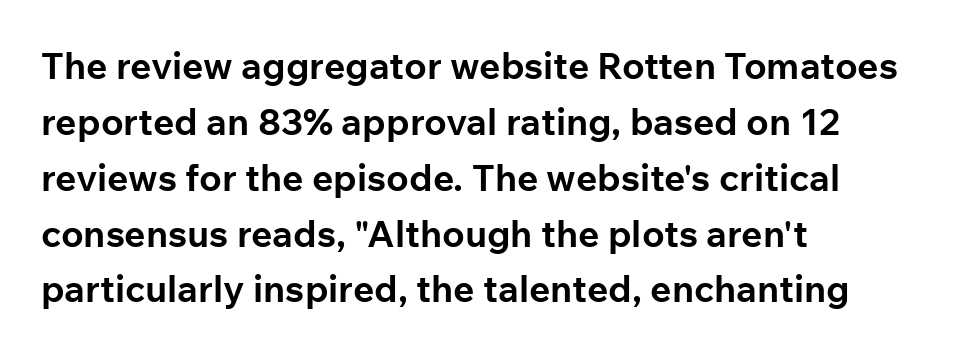
Q: Is the text bold? A: Yes.
Q: Is the text italic (slanted)? A: No, it is upright.
Q: Is the typeface a serif or a sans-serif typeface? A: Sans-serif.
Q: Is the text underlined? A: No.
Q: How is the paragraph aligned? A: Left-aligned.
Q: Is the spacing between letters normal or unusually wide? A: Normal.
Q: Is the spacing between lines tight, normal or loose? A: Normal.
Q: Width (condensed, normal, or wide)? A: Normal.
Q: Stroke contrast? A: Low.
Q: x-height? A: Medium.
Q: Monospaced? A: No.
